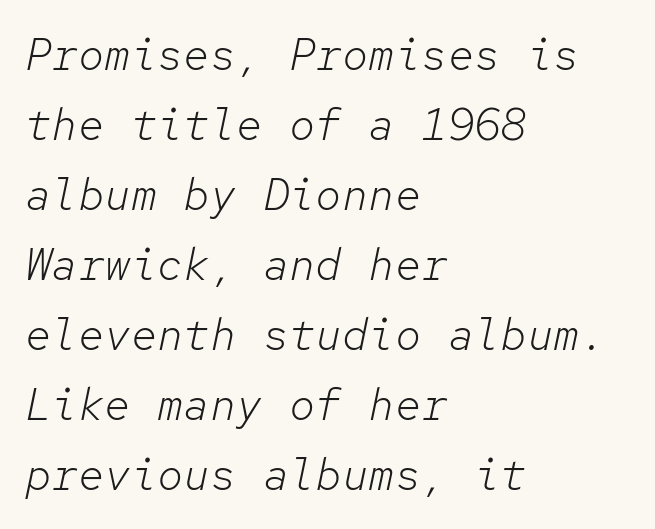
{"italic": "yes", "lean": "right", "slant_degrees": 12, "bold": "no", "weight": "light", "width": "normal", "stroke_contrast": "low", "x_height": "medium", "monospaced": "yes", "underline": "no", "align": "left", "line_spacing": "normal", "line_spacing_ratio": 1.59, "letter_spacing": "normal", "letter_spacing_em": 0.0, "glyph_px": 44}
